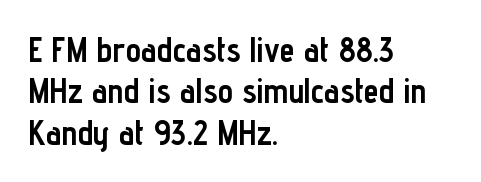
The image shows 34 px semibold, condensed sans-serif type, upright; set left-aligned, line spacing 1.22x, normal letter spacing, not underlined; low stroke contrast and a medium x-height.
